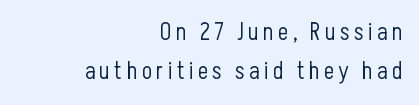
Does the copy run flush right? Yes — the right margin is perfectly even. The foot of each line stays bare and open. Every stem runs plumb, perpendicular to the baseline. The passage shown stacks its lines at a standard gap. The typeface has the unassuming heft of standard copy or less.
